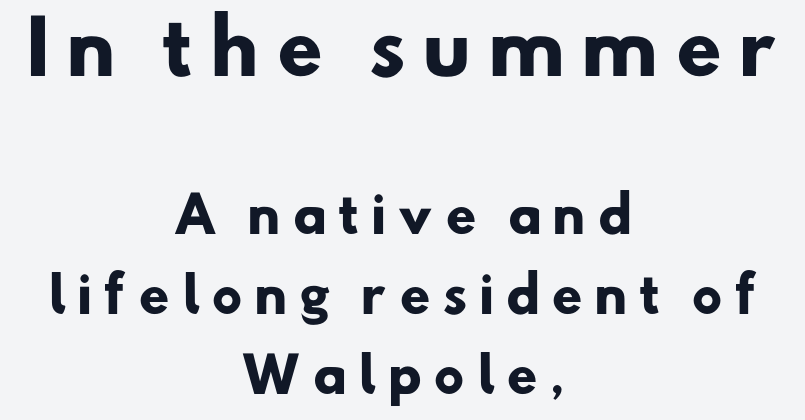
The letters advance in unequal steps, a hallmark of proportional type. The passage shown is typeset with a sans-serif family. Strong, thick strokes mark this as bold type. Line spacing here is normal. The typesetter chose a symmetrical, centered arrangement here.
